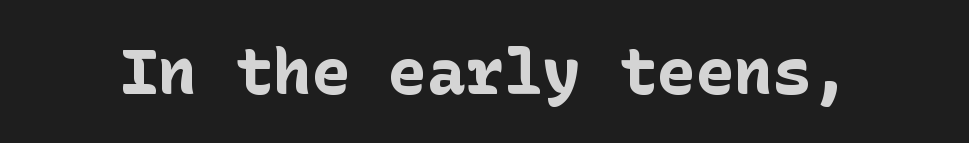
The image shows 64 px bold sans-serif type, upright; set normal letter spacing, not underlined; low stroke contrast and a medium x-height.
